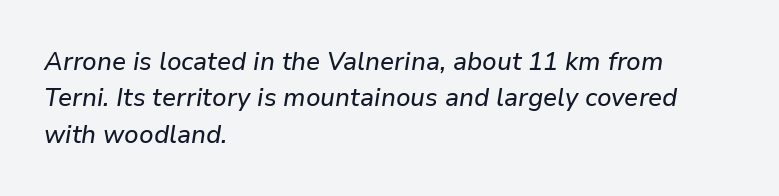
{"italic": "yes", "lean": "right", "slant_degrees": 9, "underline": "no", "align": "left", "line_spacing": "normal", "line_spacing_ratio": 1.46, "letter_spacing": "normal", "letter_spacing_em": 0.0, "glyph_px": 25}
